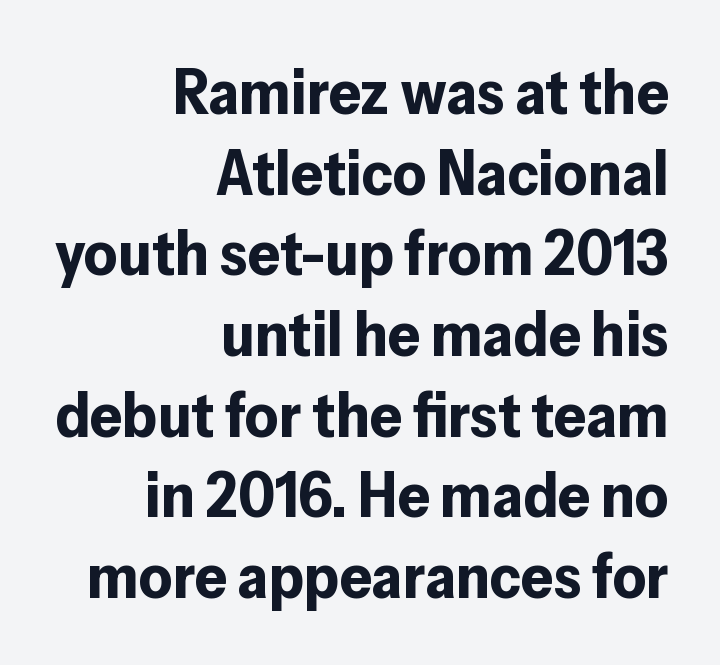
The image shows 64 px bold sans-serif type, upright; set right-aligned, normal line spacing (1.26x), normal letter spacing, not underlined; low stroke contrast and a medium x-height.
